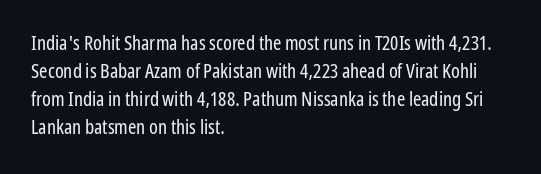
A roman cut, with each character standing at attention. Compared with a centered layout, this one pins lines to the left instead. Evenly set lines give the paragraph a standard silhouette. Heft: none added — not bold. The baseline area is clear.
